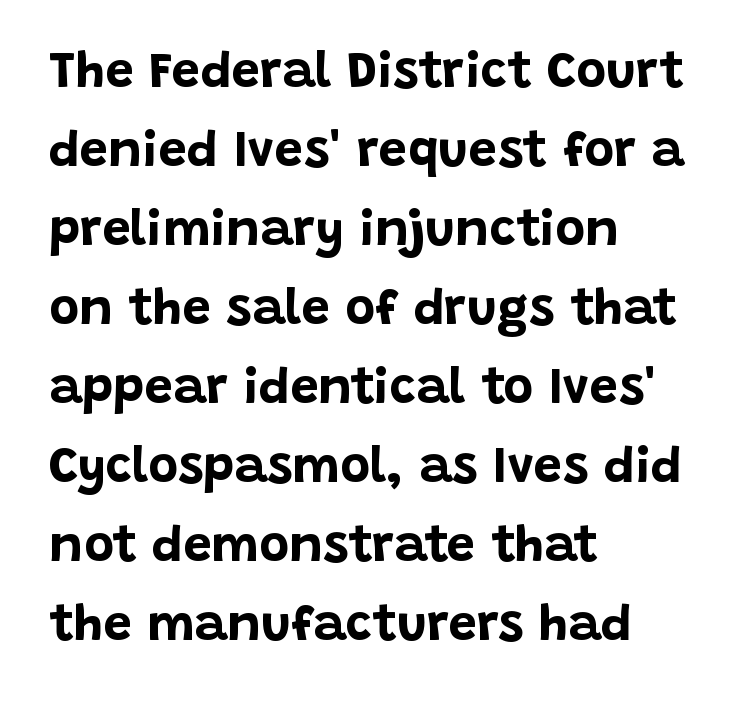
The face used here is proportionally spaced, like ordinary book or web type. Unlike a traditional serif, this face leaves its strokes unadorned. Left-aligned paragraph, ragged on the right. Ascenders rise straight up at ninety degrees. Observe the ordinary spacing: letters are neighbours, not strangers.
